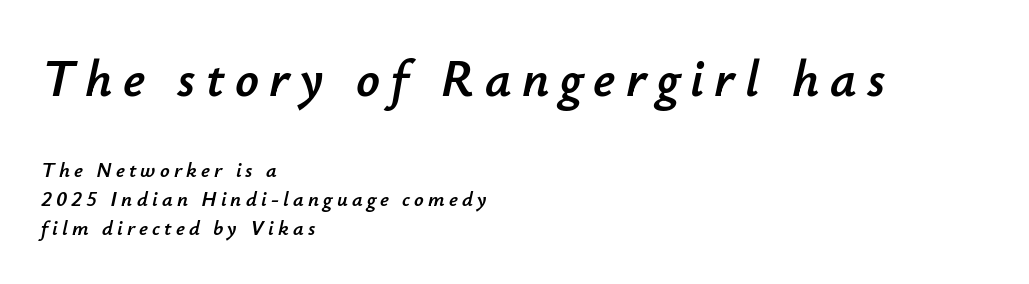
{"italic": "yes", "lean": "right", "slant_degrees": 12, "width": "normal", "stroke_contrast": "low", "x_height": "small", "monospaced": "no", "underline": "no", "align": "left", "line_spacing": "normal", "line_spacing_ratio": 1.38, "letter_spacing": "wide", "letter_spacing_em": 0.2, "larger_block": "first", "size_ratio": 2.48, "glyph_px": 52}
